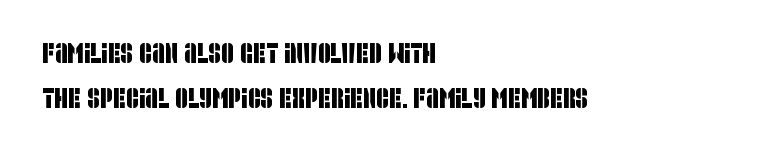
{"serif": "no", "width": "condensed", "stroke_contrast": "low", "x_height": "large", "monospaced": "no", "underline": "no", "align": "left", "line_spacing": "normal", "line_spacing_ratio": 1.6, "letter_spacing": "normal", "letter_spacing_em": 0.0, "glyph_px": 28}
